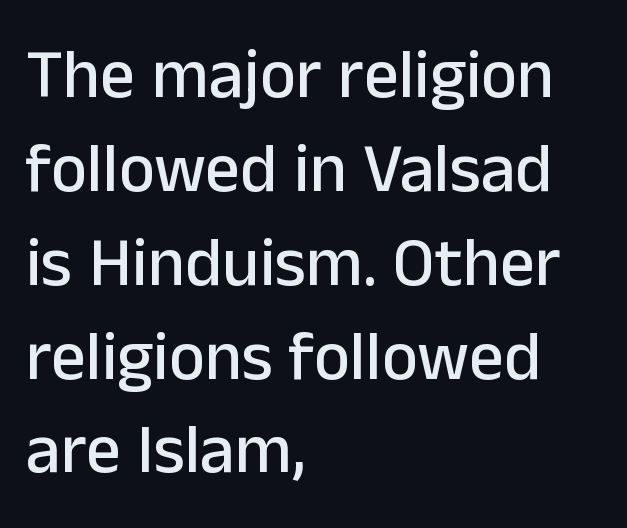
{"serif": "no", "italic": "no", "width": "normal", "stroke_contrast": "low", "x_height": "medium", "monospaced": "no", "underline": "no", "align": "left", "line_spacing": "normal", "line_spacing_ratio": 1.36, "letter_spacing": "normal", "letter_spacing_em": 0.0, "glyph_px": 69}
